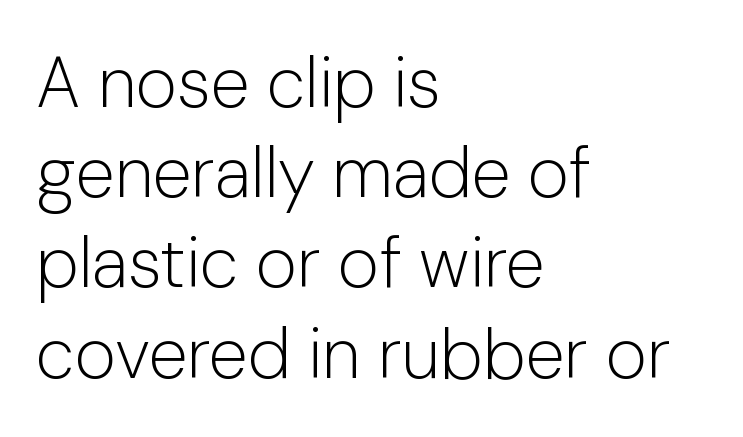
{"serif": "no", "italic": "no", "bold": "no", "weight": "light", "width": "normal", "stroke_contrast": "low", "x_height": "medium", "monospaced": "no", "underline": "no", "align": "left", "line_spacing": "normal", "line_spacing_ratio": 1.27, "letter_spacing": "normal", "letter_spacing_em": 0.0, "glyph_px": 71}
